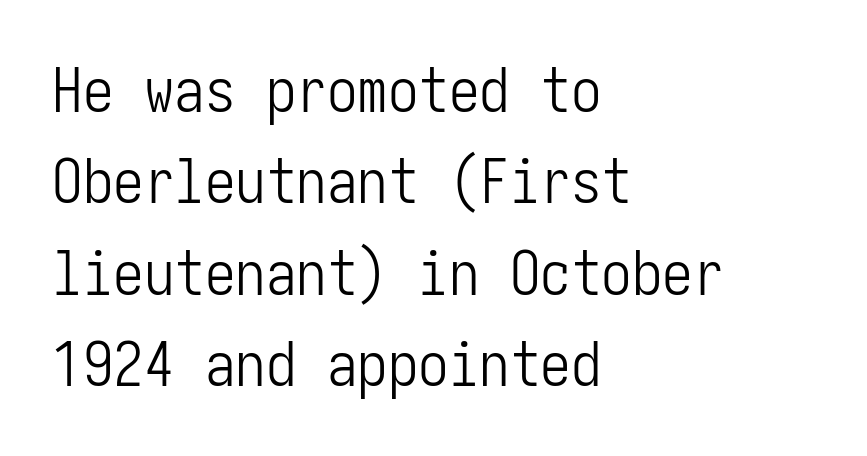
In terms of leading, this rendering sits right in the middle. Nobody drew a line under any word here. Ordinary non-slanted type is in use. The letterforms sit shoulder to shoulder at normal distance. Is this a sans? Yes — the strokes have no serifs. Short and long lines alike share a common starting point at left.
